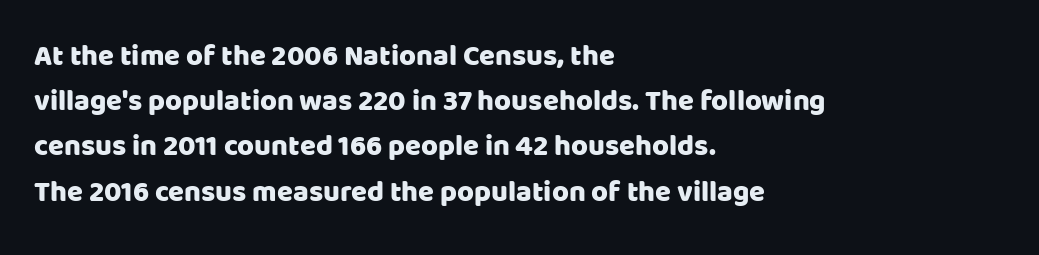
The image shows 29 px sans-serif type, upright; set left-aligned, normal line spacing (1.56x), normal letter spacing, not underlined; low stroke contrast and a large x-height.
